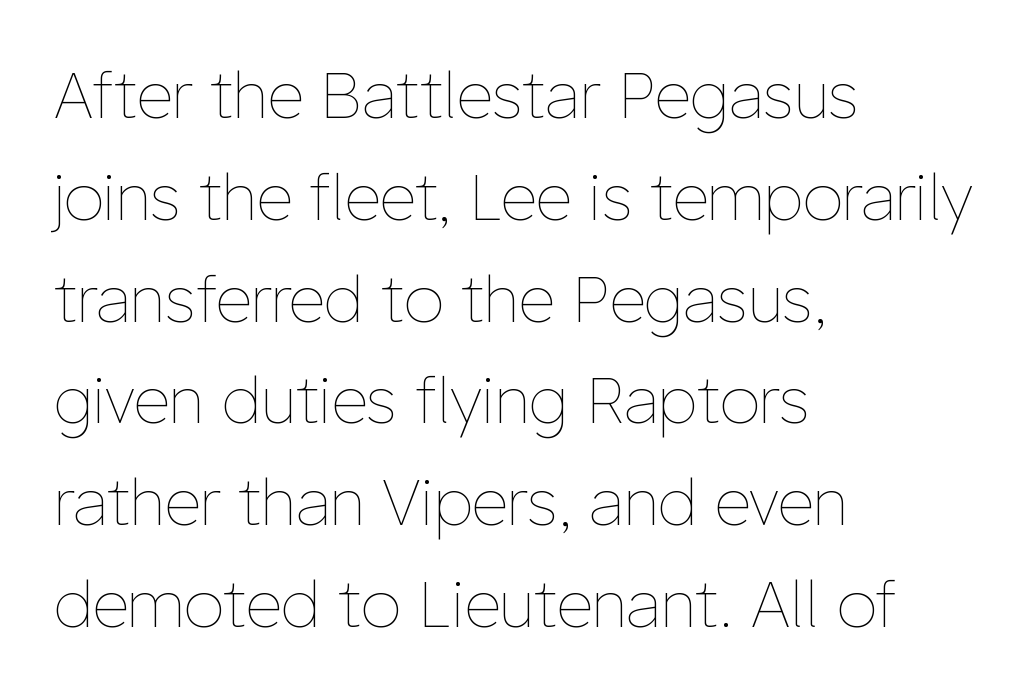
The image shows 64 px thin type, upright; set left-aligned, normal line spacing (1.59x), normal letter spacing, not underlined; low stroke contrast and a medium x-height.
